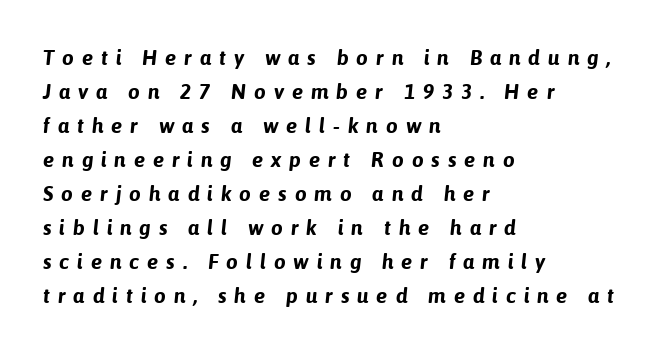
Emphasis-style slanted type is in use. The strip under each line holds only bare page. The font is running at its bold setting. If you drew a ruler down the left edge, every line would touch it. Is the letter spacing exaggerated? Yes — the characters are pushed far apart.
